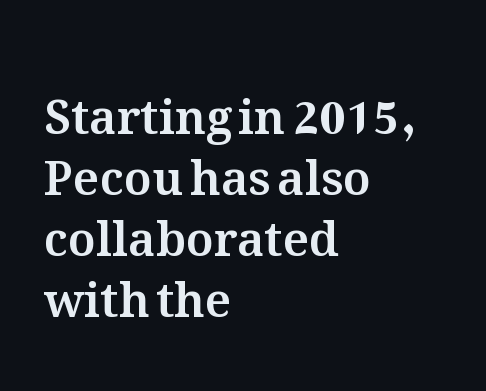
{"italic": "no", "width": "normal", "stroke_contrast": "medium", "x_height": "medium", "monospaced": "no", "underline": "no", "align": "left", "line_spacing": "normal", "line_spacing_ratio": 1.3, "letter_spacing": "normal", "letter_spacing_em": 0.0, "glyph_px": 47}
